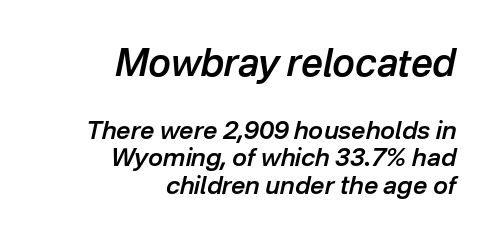
Q: Is the text bold? A: Semi-bold.
Q: Is the text italic (slanted)? A: Yes, it leans right by about 12 degrees.
Q: Is the text underlined? A: No.
Q: How is the paragraph aligned? A: Right-aligned.
Q: Is the spacing between letters normal or unusually wide? A: Normal.
Q: Is the spacing between lines tight, normal or loose? A: Tight.
Q: Which block of text is set in a larger size, the first (top) or the second (bottom)? A: The first (top) one.
Q: Width (condensed, normal, or wide)? A: Normal.
Q: Stroke contrast? A: Low.
Q: x-height? A: Medium.
Q: Monospaced? A: No.
